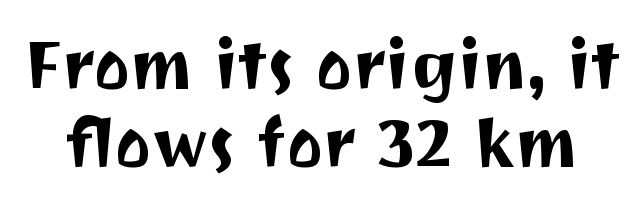
{"serif": "no", "italic": "no", "width": "normal", "stroke_contrast": "medium", "x_height": "medium", "monospaced": "no", "underline": "no", "line_spacing": "tight", "line_spacing_ratio": 1.15, "letter_spacing": "normal", "letter_spacing_em": 0.0, "glyph_px": 68}
